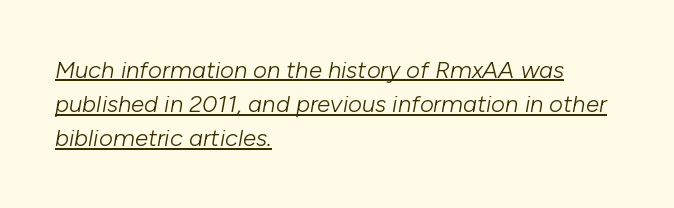
{"italic": "yes", "lean": "right", "slant_degrees": 10, "bold": "no", "underline": "yes", "align": "left", "line_spacing": "normal", "line_spacing_ratio": 1.42, "letter_spacing": "normal", "letter_spacing_em": 0.0, "glyph_px": 24}
